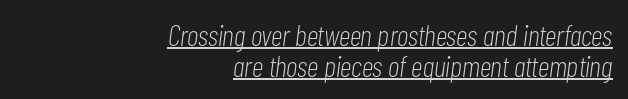
The image shows 30 px light, condensed type, italic (leaning right); set right-aligned, tight line spacing (1.03x), normal letter spacing, underlined; low stroke contrast and a medium x-height.
